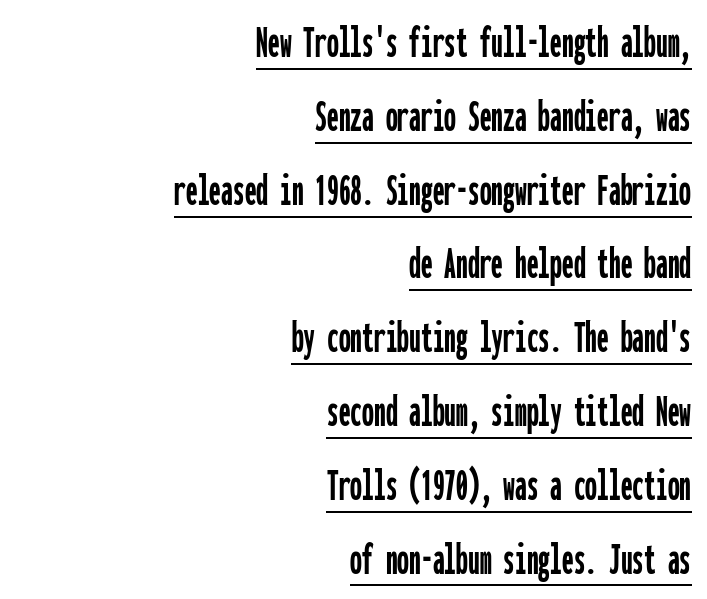
Q: Is the text italic (slanted)? A: No, it is upright.
Q: Is the typeface a serif or a sans-serif typeface? A: Sans-serif.
Q: Is the text underlined? A: Yes.
Q: How is the paragraph aligned? A: Right-aligned.
Q: Is the spacing between letters normal or unusually wide? A: Normal.
Q: Is the spacing between lines tight, normal or loose? A: Normal.
Q: Width (condensed, normal, or wide)? A: Condensed.
Q: Stroke contrast? A: Low.
Q: x-height? A: Medium.
Q: Monospaced? A: Yes.
